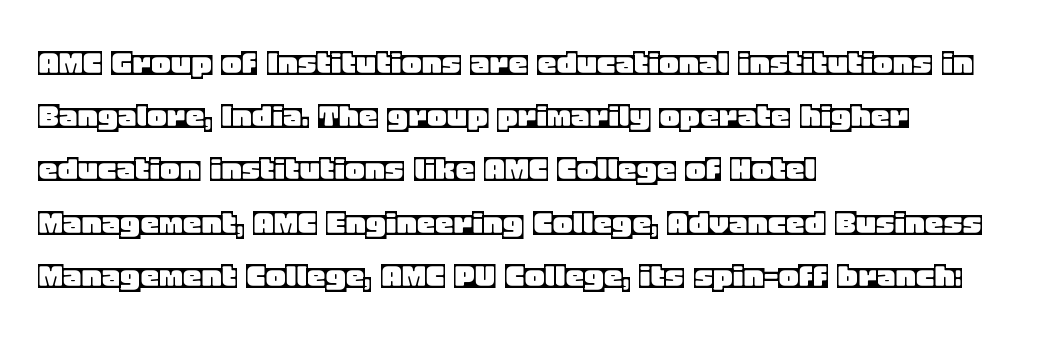
Line starts are locked; line ends wander. Observe the ordinary spacing: letters are neighbours, not strangers. Nobody drew a line under any word here. Does the lettering tilt? It doesn't — this is upright. If you measured baseline to baseline, you'd find a middling distance. Do the characters align in a grid? No, the font is proportional.
